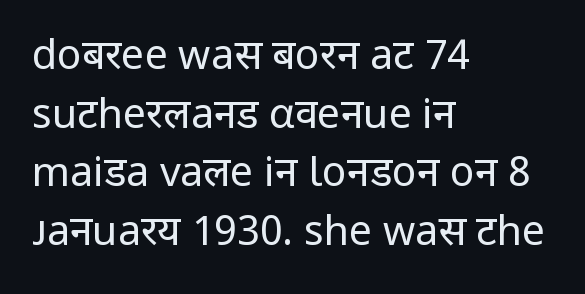
Q: Is the text bold? A: No.
Q: Is the text italic (slanted)? A: No, it is upright.
Q: Is the typeface a serif or a sans-serif typeface? A: Sans-serif.
Q: Is the text underlined? A: No.
Q: How is the paragraph aligned? A: Left-aligned.
Q: Is the spacing between letters normal or unusually wide? A: Normal.
Q: Is the spacing between lines tight, normal or loose? A: Normal.
Q: Width (condensed, normal, or wide)? A: Normal.
Q: Stroke contrast? A: Low.
Q: x-height? A: Medium.
Q: Monospaced? A: No.
